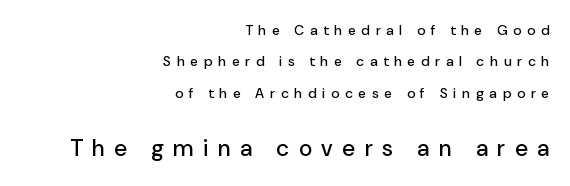
Q: Is the text italic (slanted)? A: No, it is upright.
Q: Is the text underlined? A: No.
Q: How is the paragraph aligned? A: Right-aligned.
Q: Is the spacing between letters normal or unusually wide? A: Unusually wide.
Q: Is the spacing between lines tight, normal or loose? A: Loose.
Q: Which block of text is set in a larger size, the first (top) or the second (bottom)? A: The second (bottom) one.
